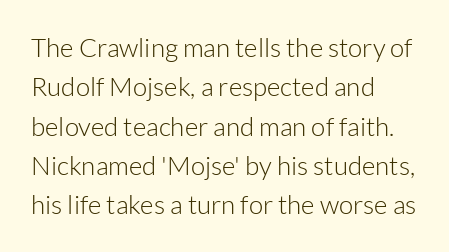
The image shows 26 px text type, upright; set left-aligned, normal line spacing (1.51x), normal letter spacing, not underlined.
